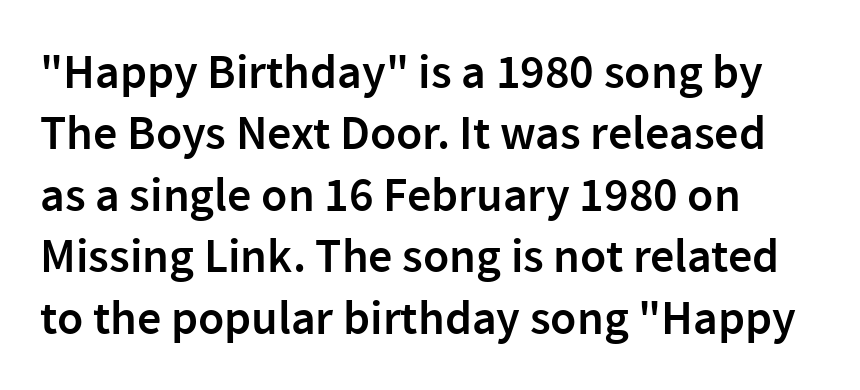
{"serif": "no", "italic": "no", "bold": "semi", "weight": "semibold", "width": "normal", "stroke_contrast": "low", "x_height": "medium", "monospaced": "no", "underline": "no", "align": "left", "line_spacing": "normal", "line_spacing_ratio": 1.28, "letter_spacing": "normal", "letter_spacing_em": 0.0, "glyph_px": 48}
